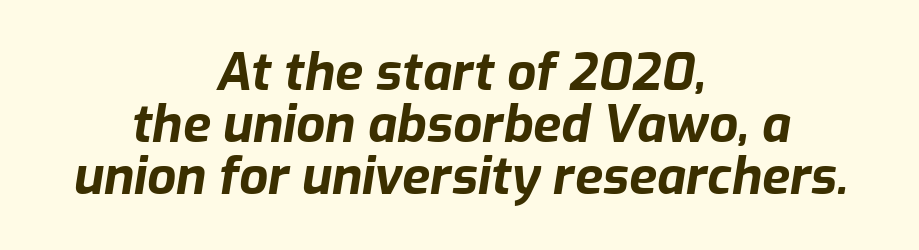
Q: Is the text bold? A: Yes.
Q: Is the text italic (slanted)? A: Yes, it leans right by about 9 degrees.
Q: Is the text underlined? A: No.
Q: How is the paragraph aligned? A: Centered.
Q: Is the spacing between letters normal or unusually wide? A: Normal.
Q: Is the spacing between lines tight, normal or loose? A: Tight.
Q: Width (condensed, normal, or wide)? A: Normal.
Q: Stroke contrast? A: Low.
Q: x-height? A: Medium.
Q: Monospaced? A: No.
